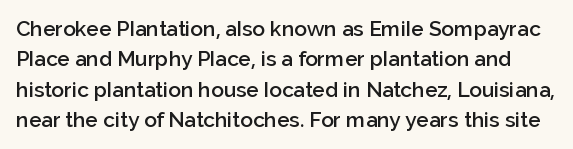
{"italic": "no", "bold": "semi", "underline": "no", "line_spacing": "normal", "line_spacing_ratio": 1.45, "letter_spacing": "normal", "letter_spacing_em": 0.0, "glyph_px": 21}
